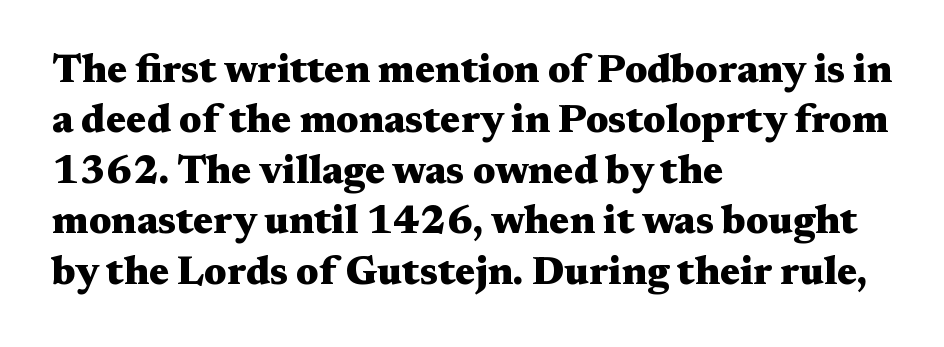
The image shows 40 px heavy, wide serif type, upright; set left-aligned, normal line spacing (1.26x), normal letter spacing, not underlined; medium stroke contrast and a medium x-height.
